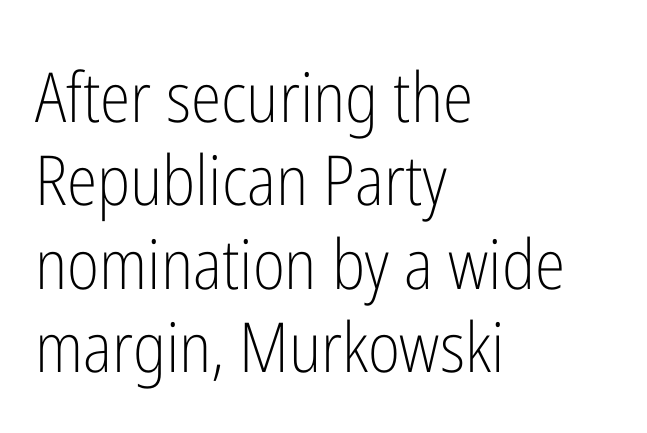
The image shows 69 px light, condensed sans-serif type, upright; set left-aligned, line spacing 1.21x, normal letter spacing, not underlined; low stroke contrast and a medium x-height.
